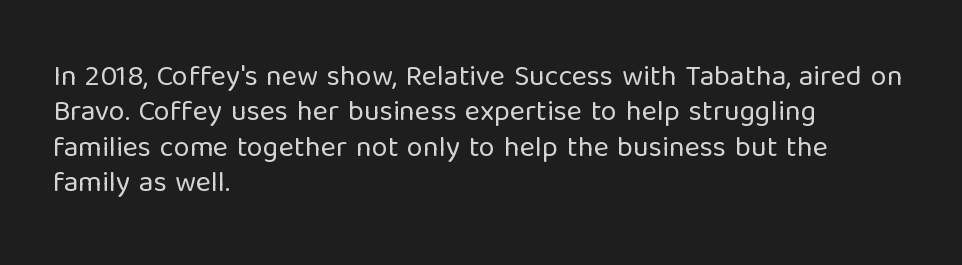
Nope, not italic — everything's standing straight. The letterforms sit shoulder to shoulder at normal distance. No extra ink here — the face is not bold. Check under the words: just untouched page. The text block is weighted toward the left margin, trailing off unevenly rightward. You could not count columns in this text — the font is proportionally spaced.
